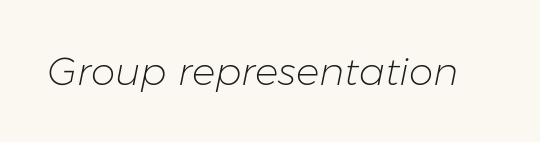
Unmarked baselines from the first word to the last. The rendering keeps characters at their native spacing. Summary of weight: not heavy and not bold. Looks like regular typesetting: each glyph gets only the width it needs.
